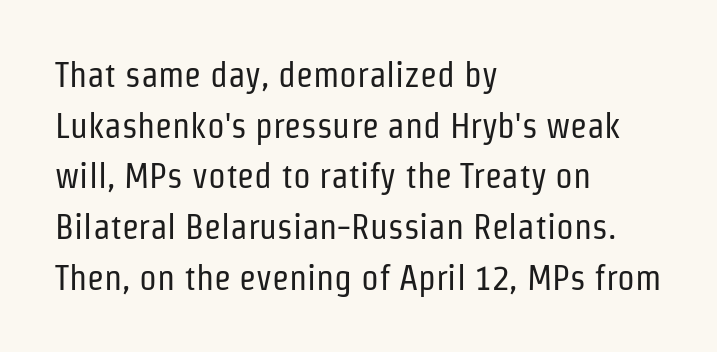
Q: Is the text bold? A: No.
Q: Is the text italic (slanted)? A: No, it is upright.
Q: Is the typeface a serif or a sans-serif typeface? A: Sans-serif.
Q: Is the text underlined? A: No.
Q: How is the paragraph aligned? A: Left-aligned.
Q: Is the spacing between letters normal or unusually wide? A: Normal.
Q: Is the spacing between lines tight, normal or loose? A: Normal.
Q: Width (condensed, normal, or wide)? A: Condensed.
Q: Stroke contrast? A: Low.
Q: x-height? A: Medium.
Q: Monospaced? A: No.
